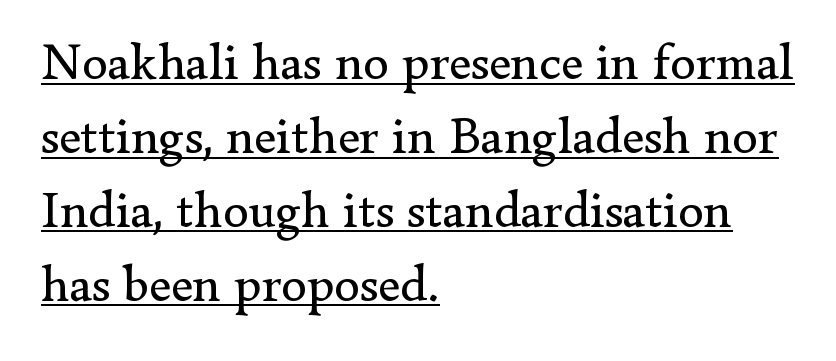
The typography opts for an upright posture over an oblique one. Casual observation: everything's shoved over to the left. The words here are underlined. Weight: in the light-to-regular range.
